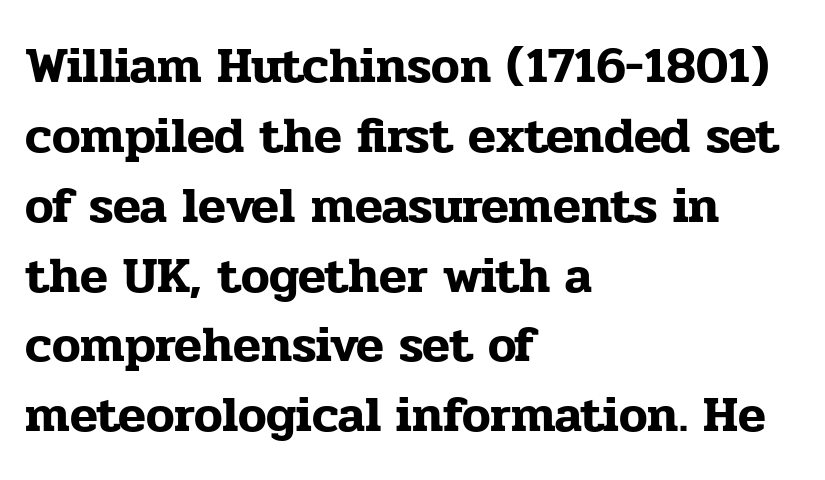
{"serif": "yes", "italic": "no", "width": "normal", "stroke_contrast": "low", "x_height": "medium", "monospaced": "no", "underline": "no", "align": "left", "line_spacing": "normal", "line_spacing_ratio": 1.37, "letter_spacing": "normal", "letter_spacing_em": 0.0, "glyph_px": 51}
